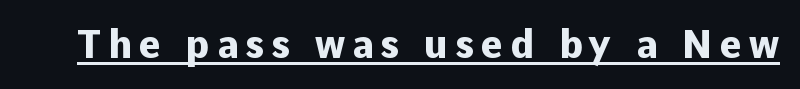
Q: Is the text bold? A: Yes.
Q: Is the text italic (slanted)? A: No, it is upright.
Q: Is the typeface a serif or a sans-serif typeface? A: Sans-serif.
Q: Is the text underlined? A: Yes.
Q: Width (condensed, normal, or wide)? A: Normal.
Q: Stroke contrast? A: Low.
Q: x-height? A: Medium.
Q: Monospaced? A: No.
